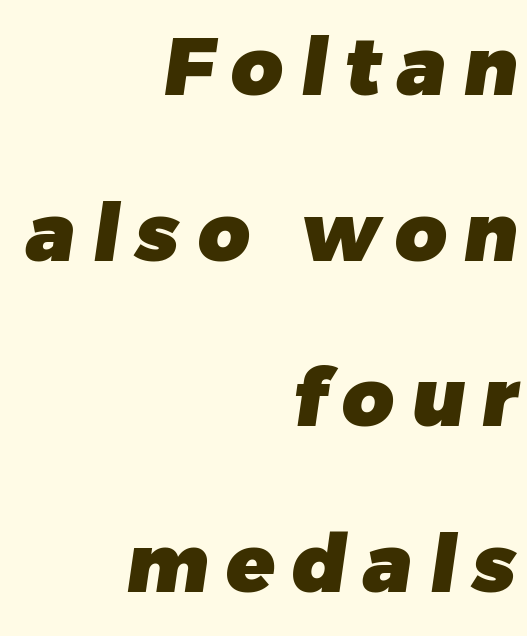
{"serif": "no", "bold": "yes", "weight": "heavy", "width": "normal", "stroke_contrast": "low", "x_height": "medium", "monospaced": "no", "underline": "no", "align": "right", "line_spacing": "loose", "line_spacing_ratio": 2.07, "letter_spacing": "wide", "letter_spacing_em": 0.21, "glyph_px": 80}
